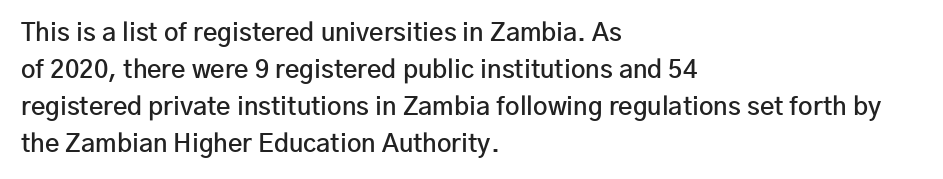
The image shows 25 px text type, upright; set left-aligned, normal line spacing (1.48x), normal letter spacing, not underlined.
